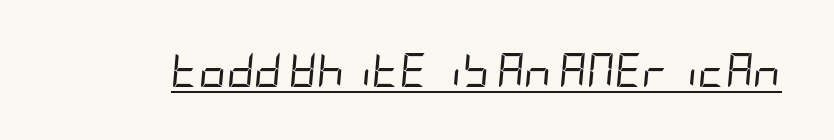
Q: Is the text bold? A: No.
Q: Is the text italic (slanted)? A: Yes, it leans right by about 5 degrees.
Q: Is the text underlined? A: Yes.
Q: Is the spacing between letters normal or unusually wide? A: Normal.
Q: Width (condensed, normal, or wide)? A: Condensed.
Q: Stroke contrast? A: Low.
Q: x-height? A: Large.
